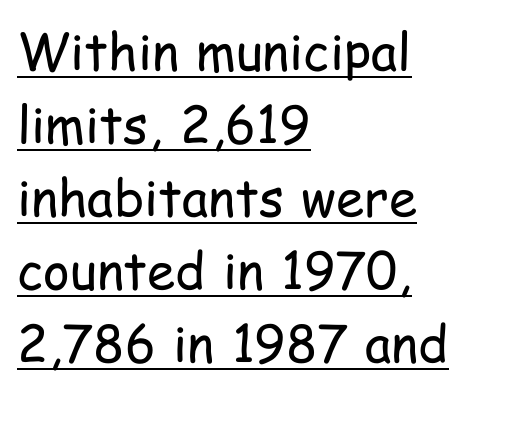
{"serif": "no", "italic": "no", "bold": "no", "weight": "regular", "width": "condensed", "stroke_contrast": "low", "x_height": "medium", "monospaced": "no", "underline": "yes", "align": "left", "line_spacing": "normal", "line_spacing_ratio": 1.43, "letter_spacing": "normal", "letter_spacing_em": 0.0, "glyph_px": 51}
